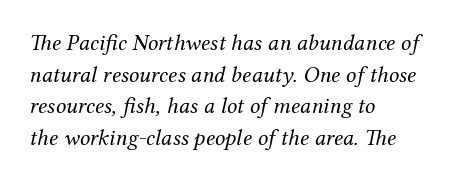
The image shows 23 px text type, italic (leaning right); set left-aligned, normal line spacing (1.37x), normal letter spacing, not underlined.
